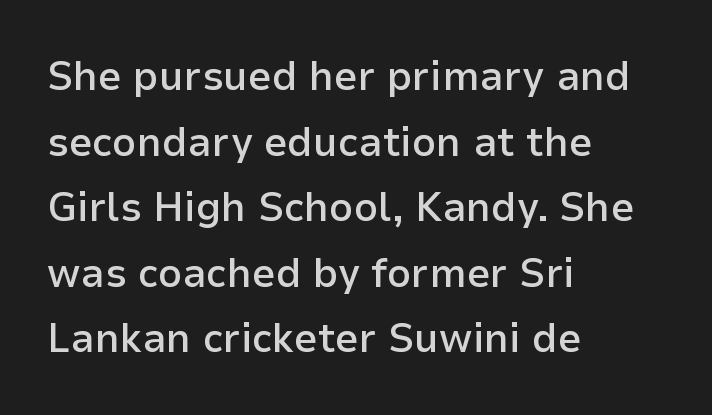
Q: Is the text bold? A: Semi-bold.
Q: Is the text italic (slanted)? A: No, it is upright.
Q: Is the typeface a serif or a sans-serif typeface? A: Sans-serif.
Q: Is the text underlined? A: No.
Q: How is the paragraph aligned? A: Left-aligned.
Q: Is the spacing between letters normal or unusually wide? A: Normal.
Q: Is the spacing between lines tight, normal or loose? A: Normal.
Q: Width (condensed, normal, or wide)? A: Normal.
Q: Stroke contrast? A: Low.
Q: x-height? A: Medium.
Q: Monospaced? A: No.
